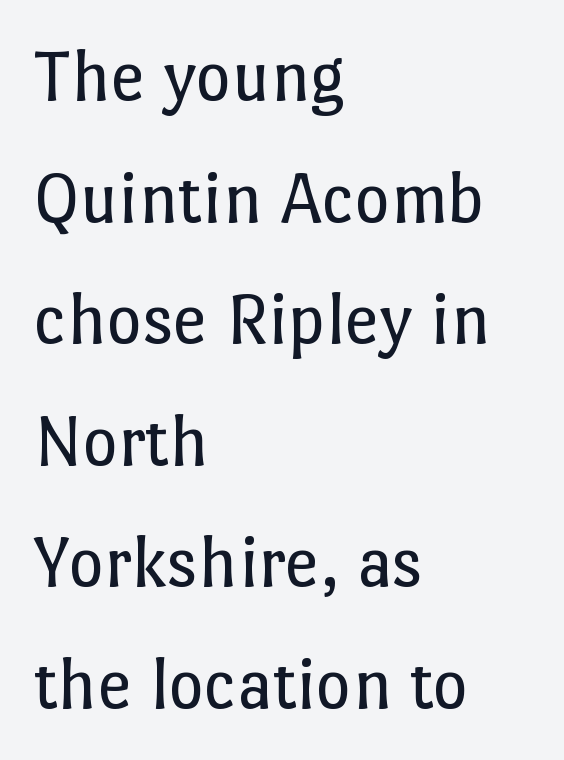
Glance below the letters and you will spot only blank space. If you drew a line through each stem, it would be perfectly vertical. Is there much room between lines? A standard amount, neither cramped nor airy. Caption: multi-line text, flush left, ragged right.
